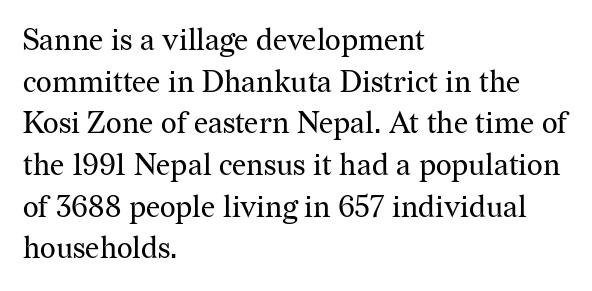
Regular leading. The rendering uses natural spacing where letterforms have individual widths. The font family rendered here belongs to the serif group. Letters rest on an invisible, unmarked baseline. Heft: none added — not bold. Italic? Not at all — the glyphs are vertical.
